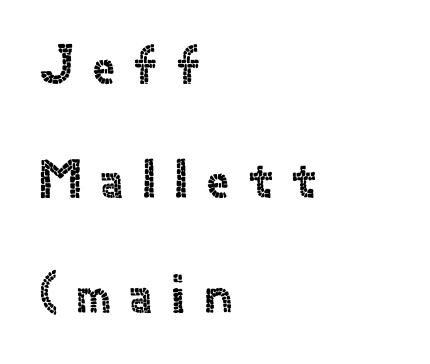
The image shows 54 px sans-serif type, upright; set left-aligned, loose line spacing (2.12x), unusually wide letter spacing (+0.37 em), not underlined; a small x-height.
